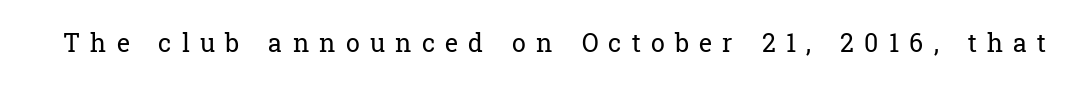
The image shows 25 px text type, upright; set unusually wide letter spacing (+0.41 em), not underlined.
